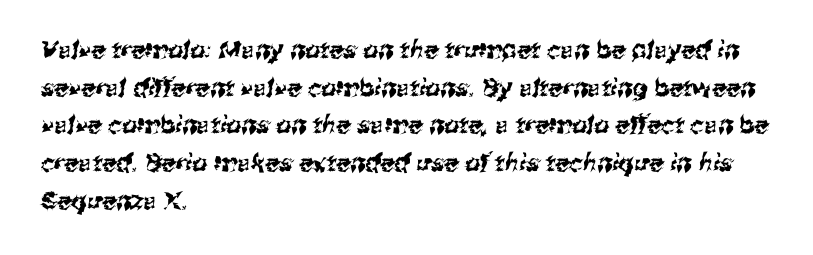
{"underline": "no", "align": "left", "line_spacing": "normal", "line_spacing_ratio": 1.57, "letter_spacing": "normal", "letter_spacing_em": 0.0, "glyph_px": 24}
